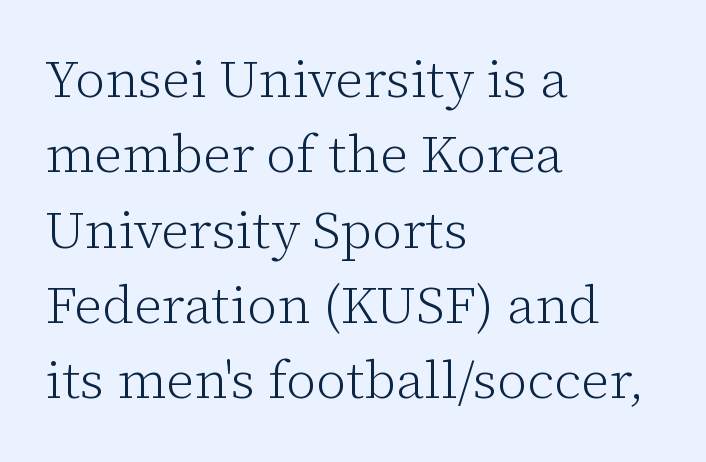
{"serif": "yes", "italic": "no", "bold": "no", "weight": "light", "width": "normal", "stroke_contrast": "low", "x_height": "medium", "monospaced": "no", "underline": "no", "align": "left", "line_spacing": "normal", "line_spacing_ratio": 1.42, "letter_spacing": "normal", "letter_spacing_em": 0.0, "glyph_px": 53}
